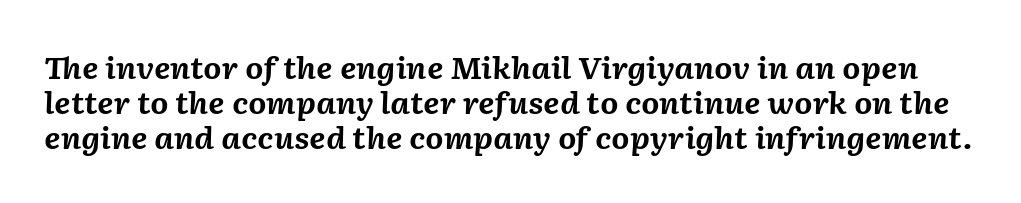
Q: Is the text bold? A: Yes.
Q: Is the text italic (slanted)? A: Yes, it leans right by about 2 degrees.
Q: Is the text underlined? A: No.
Q: Is the spacing between letters normal or unusually wide? A: Normal.
Q: Width (condensed, normal, or wide)? A: Normal.
Q: Stroke contrast? A: Medium.
Q: x-height? A: Medium.
Q: Monospaced? A: No.
